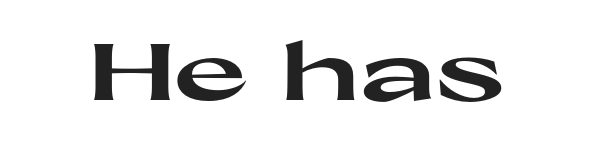
Students, note that the glyphs here touch the page at normal intervals. Do the letters lean? They stand straight. Pretty heavy lettering here — definitely bold. The font family rendered here belongs to the sans-serif group.
